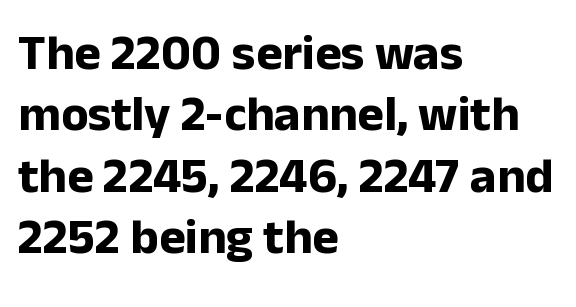
{"serif": "no", "italic": "no", "bold": "yes", "weight": "bold", "width": "normal", "stroke_contrast": "low", "x_height": "medium", "monospaced": "no", "underline": "no", "align": "left", "line_spacing_ratio": 1.23, "letter_spacing": "normal", "letter_spacing_em": 0.0, "glyph_px": 50}
